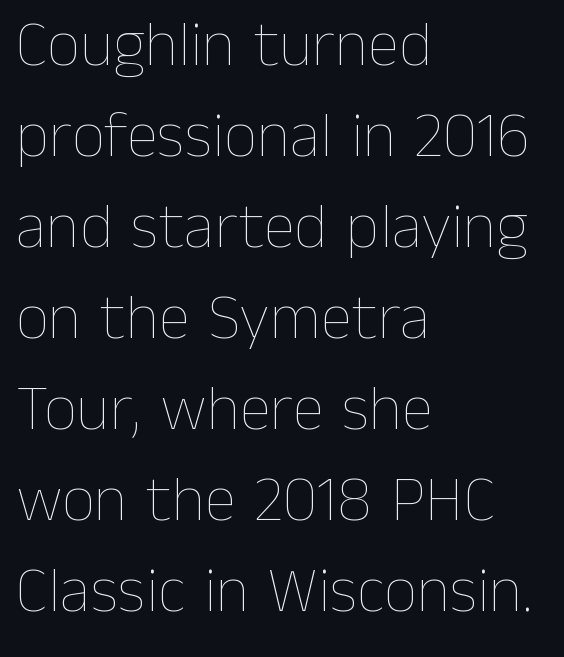
Q: Is the text bold? A: No.
Q: Is the text italic (slanted)? A: No, it is upright.
Q: Is the text underlined? A: No.
Q: How is the paragraph aligned? A: Left-aligned.
Q: Is the spacing between letters normal or unusually wide? A: Normal.
Q: Is the spacing between lines tight, normal or loose? A: Normal.
Q: Width (condensed, normal, or wide)? A: Normal.
Q: Stroke contrast? A: Low.
Q: x-height? A: Medium.
Q: Monospaced? A: No.
